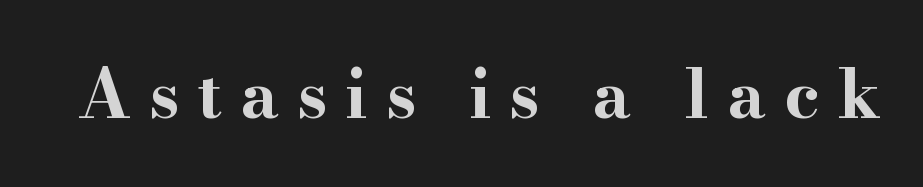
Honestly, the letter spacing is so wide it's the main thing you notice. This is heavy type, rendered in bold. A typesetter would call this proportional, since set widths differ per character. The type family on display is of the serif kind. This sample uses an upright cut, with every glyph sitting square on the baseline.
